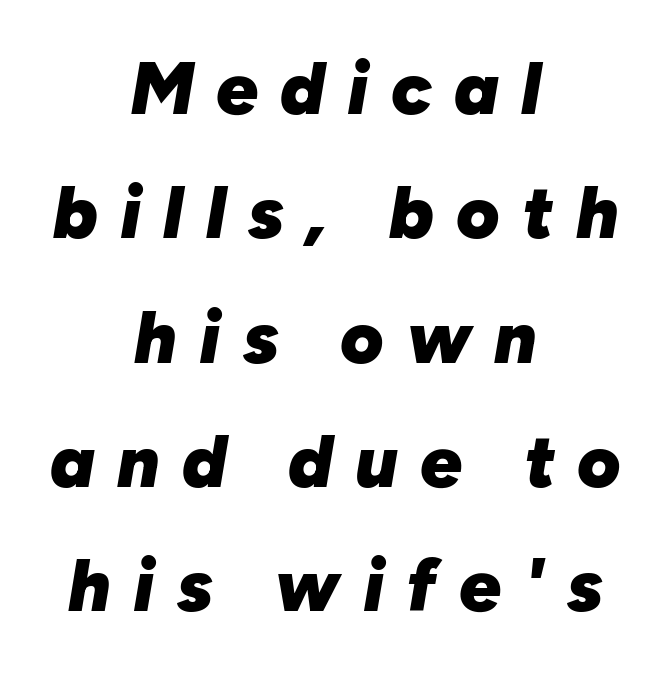
{"italic": "yes", "lean": "right", "slant_degrees": 10, "bold": "yes", "weight": "heavy", "width": "normal", "stroke_contrast": "low", "x_height": "medium", "monospaced": "no", "underline": "no", "align": "center", "line_spacing": "normal", "line_spacing_ratio": 1.68, "letter_spacing": "wide", "letter_spacing_em": 0.3, "glyph_px": 74}
